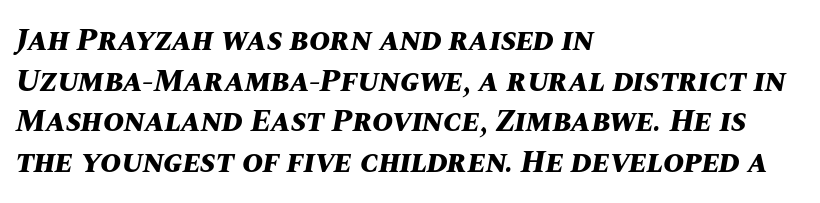
Vertical spacing — default. A typesetter would call this zero additional tracking. How heavy is the stroke? Heavy — this is a bold. Only glyphs here, with clear space below each row. Short and long lines alike share a common starting point at left.
